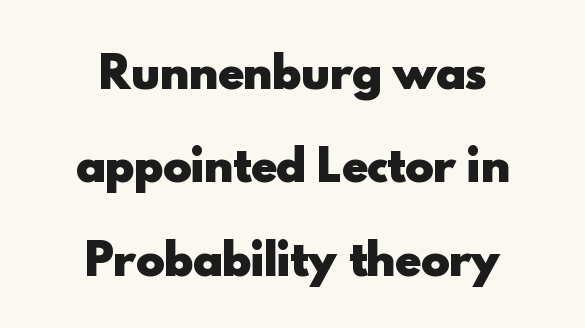
{"serif": "no", "italic": "no", "bold": "yes", "weight": "heavy", "width": "normal", "x_height": "small", "monospaced": "no", "underline": "no", "align": "center", "line_spacing": "loose", "line_spacing_ratio": 2.17, "letter_spacing": "normal", "letter_spacing_em": 0.0, "glyph_px": 43}
